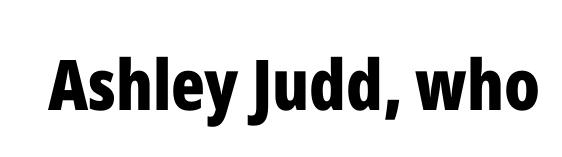
Note the varied advance widths — an 'i' is clearly narrower than an 'm'. Heavy-handed strokes throughout: this text is bold. You can tell from the bare stems that sans-serif type was used. There is no visible air inserted between adjacent glyphs. Every character sits straight up, as roman type does. Glance below the letters and you will spot only blank space.
